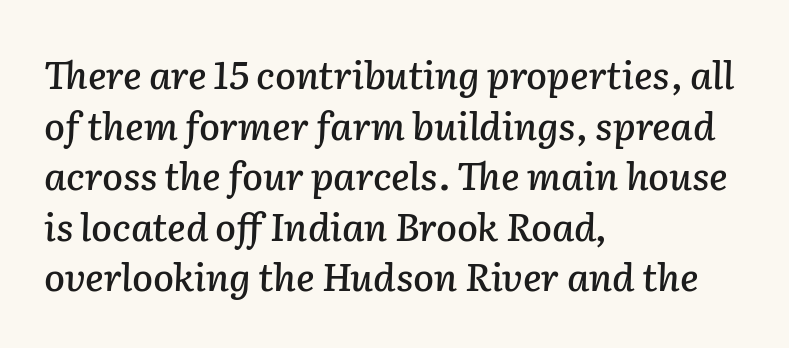
Q: Is the text italic (slanted)? A: Yes, it leans right by about 2 degrees.
Q: Is the text underlined? A: No.
Q: How is the paragraph aligned? A: Left-aligned.
Q: Is the spacing between letters normal or unusually wide? A: Normal.
Q: Is the spacing between lines tight, normal or loose? A: Normal.
Q: Width (condensed, normal, or wide)? A: Normal.
Q: Stroke contrast? A: Low.
Q: x-height? A: Medium.
Q: Monospaced? A: No.
